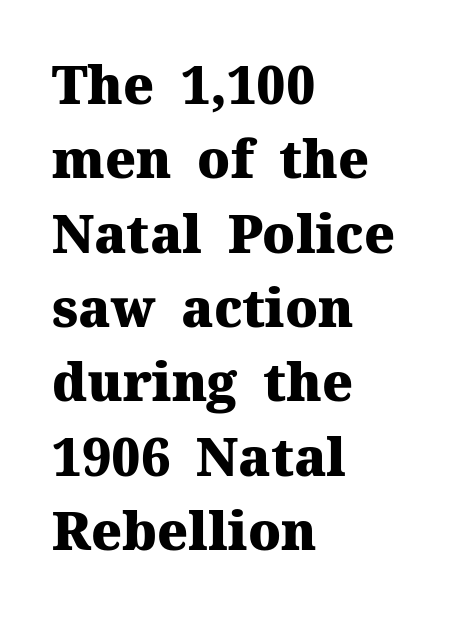
Q: Is the text bold? A: Yes.
Q: Is the text italic (slanted)? A: No, it is upright.
Q: Is the typeface a serif or a sans-serif typeface? A: Serif.
Q: Is the text underlined? A: No.
Q: How is the paragraph aligned? A: Left-aligned.
Q: Is the spacing between letters normal or unusually wide? A: Normal.
Q: Is the spacing between lines tight, normal or loose? A: Normal.
Q: Width (condensed, normal, or wide)? A: Normal.
Q: Stroke contrast? A: Medium.
Q: x-height? A: Medium.
Q: Monospaced? A: No.
